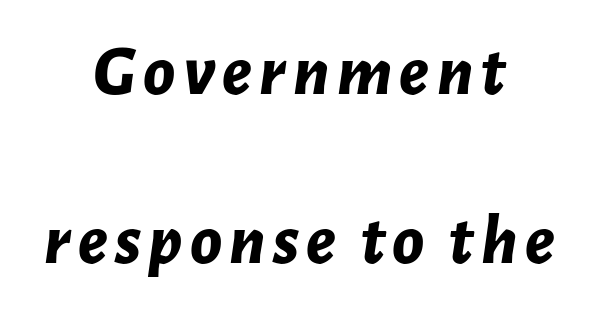
Q: Is the text bold? A: Yes.
Q: Is the text italic (slanted)? A: Yes, it leans right by about 7 degrees.
Q: Is the text underlined? A: No.
Q: How is the paragraph aligned? A: Centered.
Q: Is the spacing between lines tight, normal or loose? A: Loose.
Q: Width (condensed, normal, or wide)? A: Normal.
Q: Stroke contrast? A: Low.
Q: x-height? A: Medium.
Q: Monospaced? A: No.
